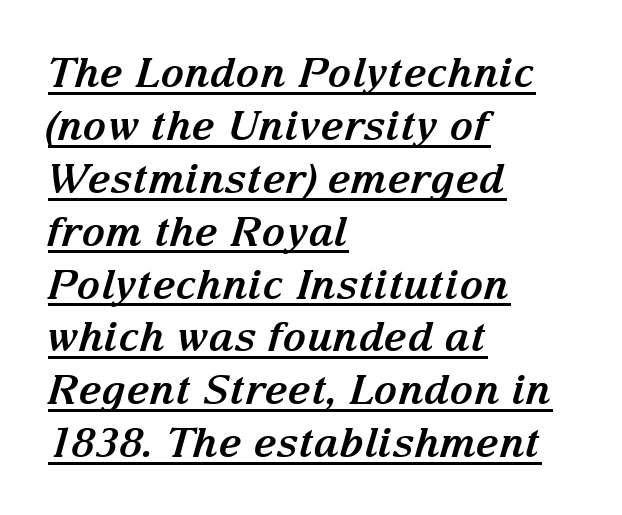
The glyphs in this specimen are seriffed. When letters slant like this, we call the style italic. Whoever set this chose a conventional vertical rhythm. This sample is left-justified, so line endings fall wherever the words run out. Inter-character spacing is left at the font's built-in metrics.
